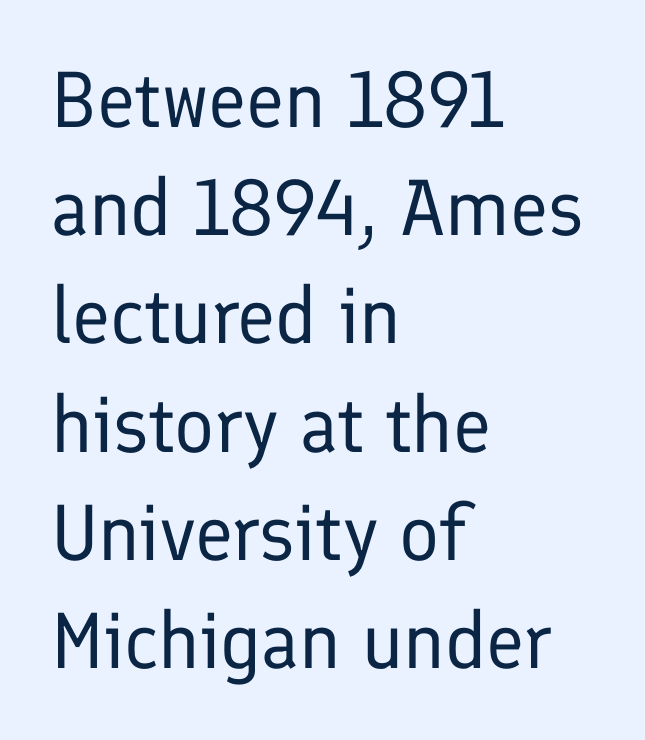
{"serif": "no", "italic": "no", "bold": "no", "weight": "regular", "width": "normal", "stroke_contrast": "low", "x_height": "medium", "monospaced": "no", "underline": "no", "align": "left", "line_spacing": "normal", "line_spacing_ratio": 1.37, "letter_spacing": "normal", "letter_spacing_em": 0.0, "glyph_px": 79}
